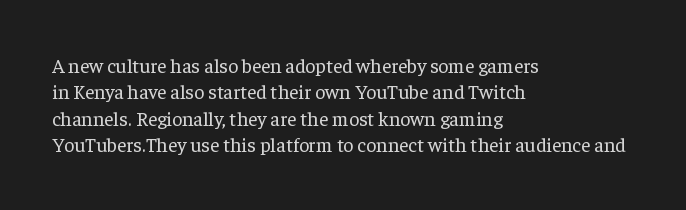
The image shows 20 px text type, upright; set left-aligned, normal line spacing (1.32x), normal letter spacing, not underlined.
